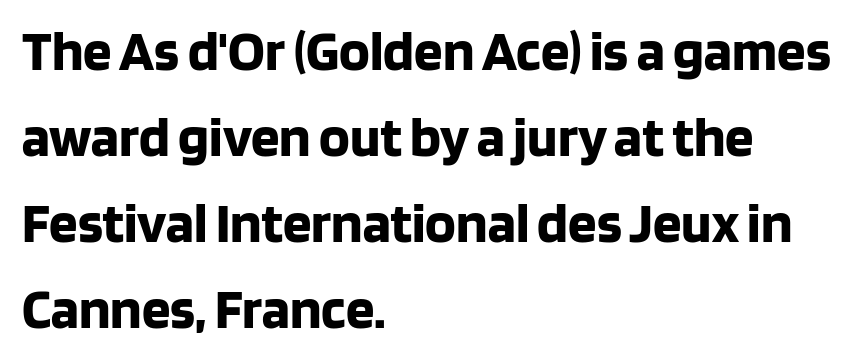
Q: Is the text bold? A: Yes.
Q: Is the text italic (slanted)? A: No, it is upright.
Q: Is the typeface a serif or a sans-serif typeface? A: Sans-serif.
Q: Is the text underlined? A: No.
Q: How is the paragraph aligned? A: Left-aligned.
Q: Is the spacing between letters normal or unusually wide? A: Normal.
Q: Is the spacing between lines tight, normal or loose? A: Normal.
Q: Width (condensed, normal, or wide)? A: Normal.
Q: Stroke contrast? A: Low.
Q: x-height? A: Large.
Q: Monospaced? A: No.
